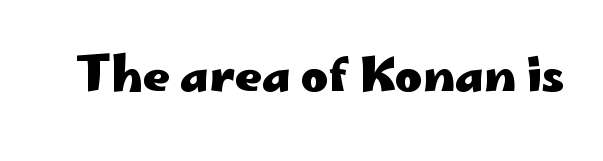
Q: Is the text bold? A: Yes.
Q: Is the text italic (slanted)? A: No, it is upright.
Q: Is the typeface a serif or a sans-serif typeface? A: Sans-serif.
Q: Is the text underlined? A: No.
Q: Is the spacing between letters normal or unusually wide? A: Normal.
Q: Width (condensed, normal, or wide)? A: Wide.
Q: Stroke contrast? A: Low.
Q: x-height? A: Small.
Q: Monospaced? A: No.
